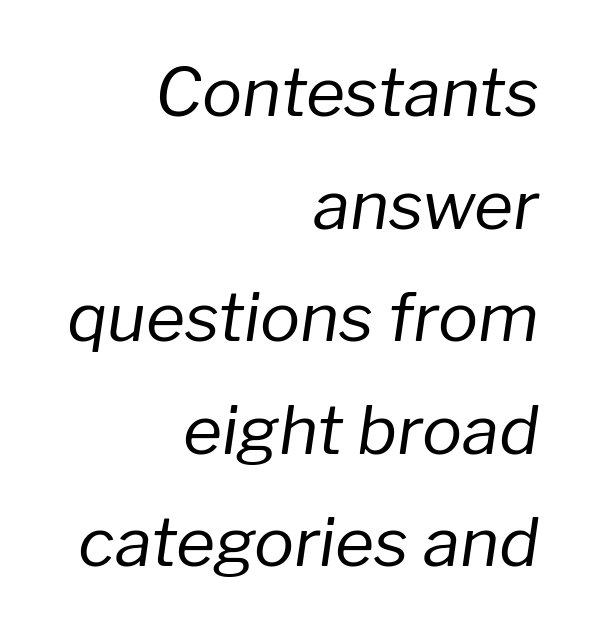
Q: Is the text bold? A: No.
Q: Is the text italic (slanted)? A: Yes, it leans right by about 8 degrees.
Q: Is the text underlined? A: No.
Q: How is the paragraph aligned? A: Right-aligned.
Q: Is the spacing between letters normal or unusually wide? A: Normal.
Q: Is the spacing between lines tight, normal or loose? A: Normal.
Q: Width (condensed, normal, or wide)? A: Normal.
Q: Stroke contrast? A: Low.
Q: x-height? A: Medium.
Q: Monospaced? A: No.
